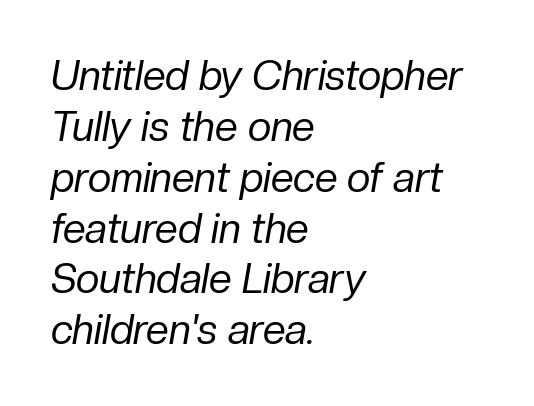
{"italic": "yes", "lean": "right", "slant_degrees": 10, "bold": "no", "weight": "regular", "width": "normal", "stroke_contrast": "low", "x_height": "medium", "monospaced": "no", "underline": "no", "align": "left", "line_spacing_ratio": 1.24, "letter_spacing": "normal", "letter_spacing_em": 0.0, "glyph_px": 41}
